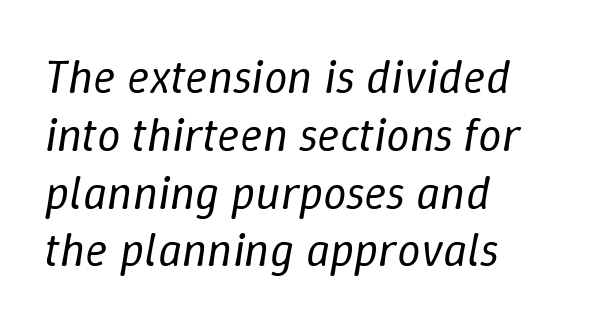
Q: Is the text bold? A: No.
Q: Is the text italic (slanted)? A: Yes, it leans right by about 9 degrees.
Q: Is the text underlined? A: No.
Q: How is the paragraph aligned? A: Left-aligned.
Q: Is the spacing between letters normal or unusually wide? A: Normal.
Q: Width (condensed, normal, or wide)? A: Normal.
Q: Stroke contrast? A: Low.
Q: x-height? A: Medium.
Q: Monospaced? A: No.
